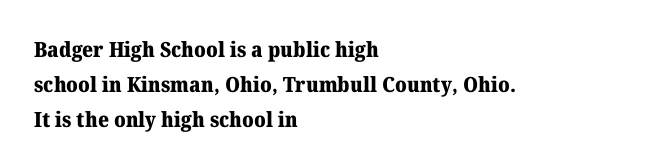
The space beneath each line is pristine and unruled. One-word summary of the alignment: left. Heavy-handed strokes throughout: this text is bold. Between one letter and the next there's only the usual sliver of space.
